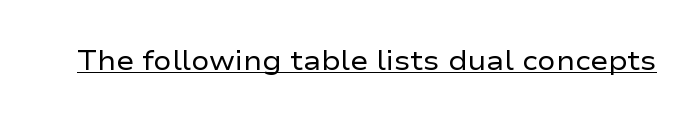
Q: Is the text bold? A: No.
Q: Is the text italic (slanted)? A: No, it is upright.
Q: Is the text underlined? A: Yes.
Q: Is the spacing between letters normal or unusually wide? A: Normal.
